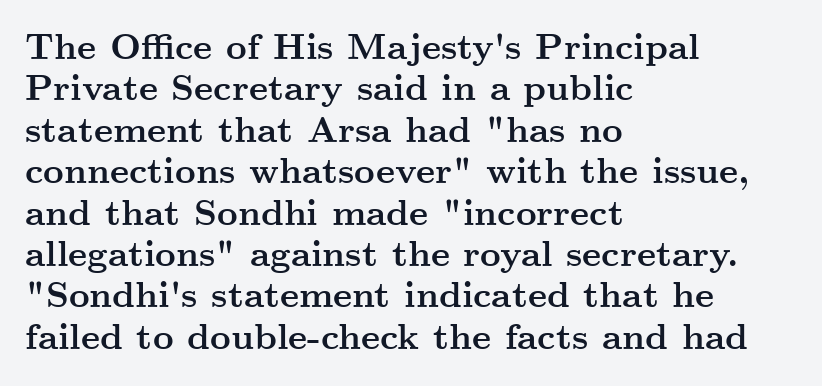
The image shows 36 px semibold, wide serif type, upright; set left-aligned, tight line spacing (1.15x), normal letter spacing, not underlined; medium stroke contrast and a small x-height.
